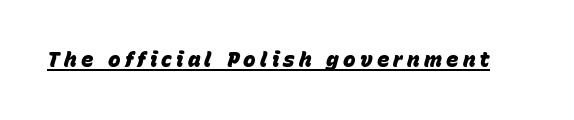
The image shows 21 px bold type, italic (leaning right); set unusually wide letter spacing (+0.2 em), underlined.
